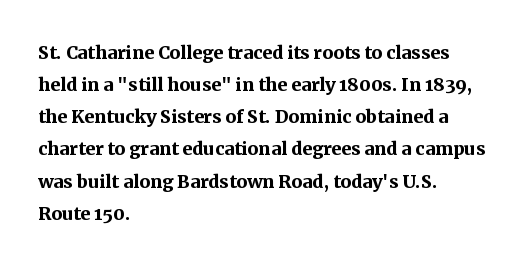
Heavy-handed strokes throughout: this text is bold. Ordinary non-slanted type is in use. The text block is weighted toward the left margin, trailing off unevenly rightward. Students, observe: this is what conventionally led text looks like. Students, note that the glyphs here touch the page at normal intervals. The words here are not underlined.
